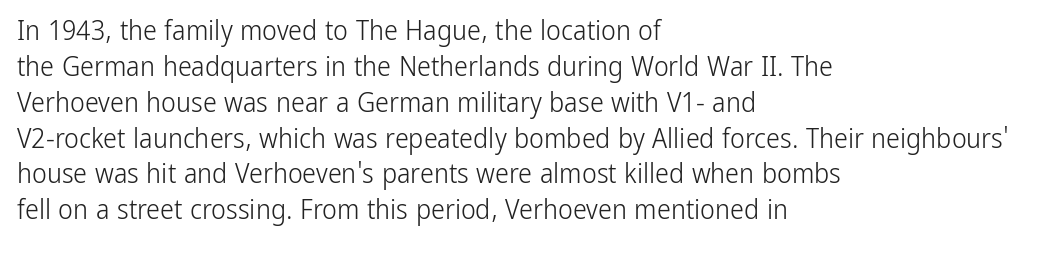
The image shows 28 px light, condensed sans-serif type, upright; set left-aligned, normal line spacing (1.28x), normal letter spacing, not underlined; low stroke contrast and a medium x-height.
